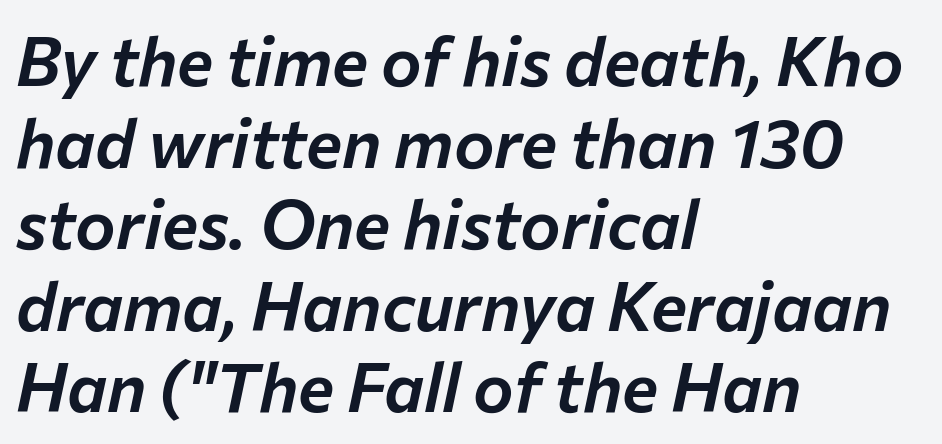
The image shows 68 px text type, italic (leaning right); set left-aligned, line spacing 1.2x, normal letter spacing, not underlined; low stroke contrast and a medium x-height.
